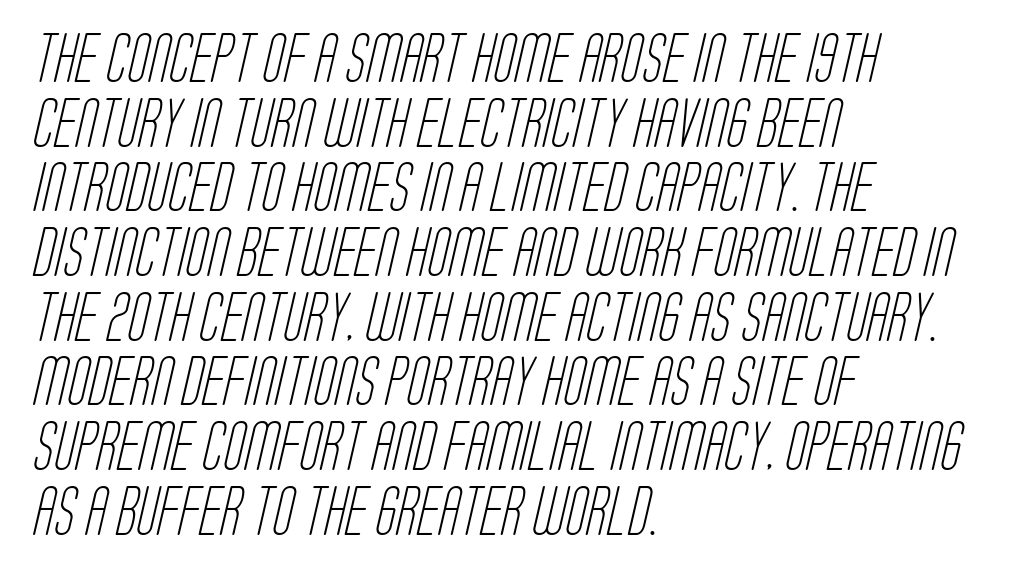
Q: Is the text bold? A: No.
Q: Is the typeface a serif or a sans-serif typeface? A: Sans-serif.
Q: Is the text underlined? A: No.
Q: How is the paragraph aligned? A: Left-aligned.
Q: Is the spacing between letters normal or unusually wide? A: Normal.
Q: Is the spacing between lines tight, normal or loose? A: Normal.
Q: Width (condensed, normal, or wide)? A: Condensed.
Q: Stroke contrast? A: Low.
Q: x-height? A: Large.
Q: Monospaced? A: No.
